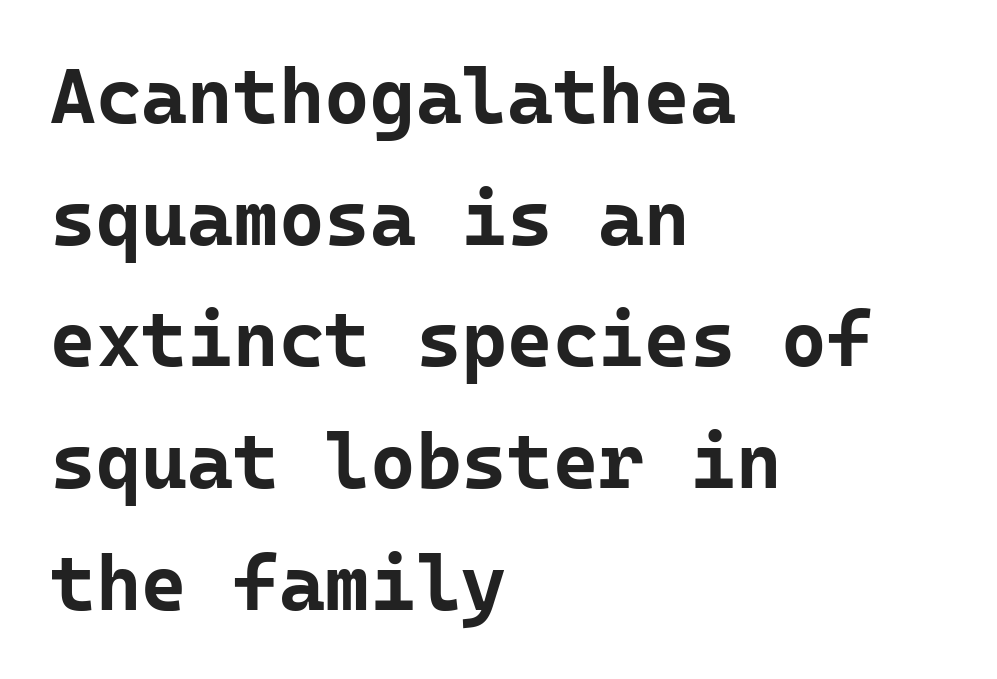
{"serif": "no", "italic": "no", "bold": "yes", "weight": "bold", "width": "normal", "stroke_contrast": "low", "x_height": "medium", "monospaced": "yes", "underline": "no", "align": "left", "line_spacing": "normal", "line_spacing_ratio": 1.56, "letter_spacing": "normal", "letter_spacing_em": 0.0, "glyph_px": 78}
